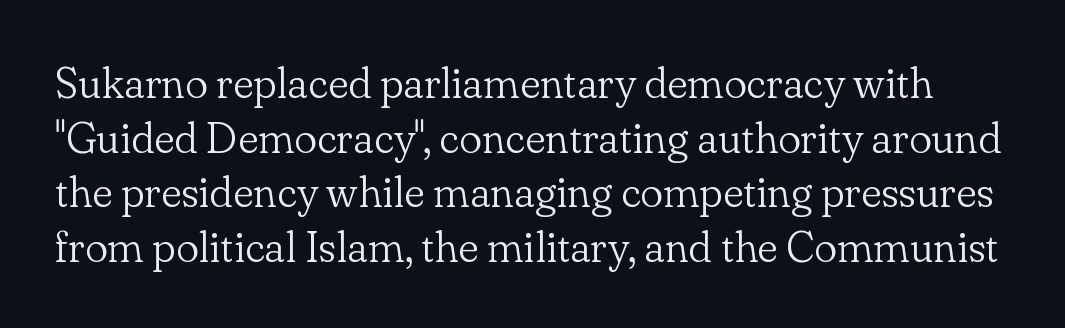
The image shows 43 px light serif type, upright; set normal line spacing (1.27x), normal letter spacing, not underlined; low stroke contrast and a small x-height.
